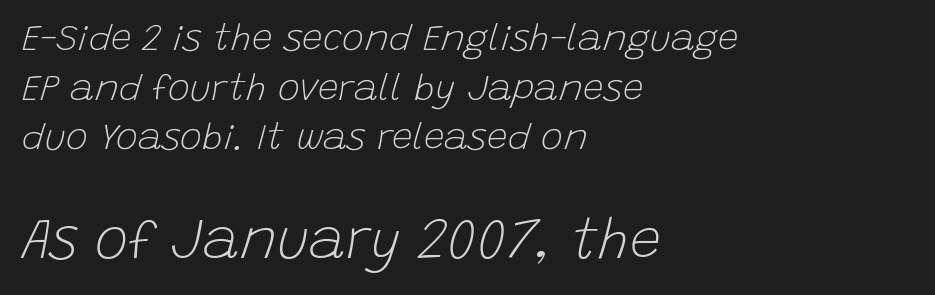
{"italic": "yes", "lean": "right", "slant_degrees": 15, "bold": "no", "weight": "light", "width": "normal", "stroke_contrast": "low", "x_height": "large", "monospaced": "no", "underline": "no", "align": "left", "line_spacing": "normal", "line_spacing_ratio": 1.34, "letter_spacing": "normal", "letter_spacing_em": 0.0, "larger_block": "second", "size_ratio": 1.51, "glyph_px": 56}
